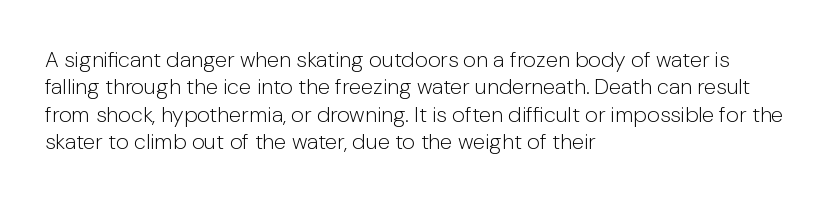
{"italic": "no", "bold": "no", "underline": "no", "align": "left", "line_spacing_ratio": 1.24, "letter_spacing": "normal", "letter_spacing_em": 0.0, "glyph_px": 22}
